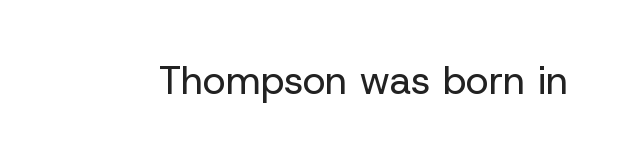
A typesetter would mark this as roman, not italic. The glyphs are unaccompanied by any horizontal stroke below them. The weight tops out at a normal text grade. Here the glyphs are tracked normally, forming tight word shapes. Letterform terminals end flat and unadorned throughout the passage.
